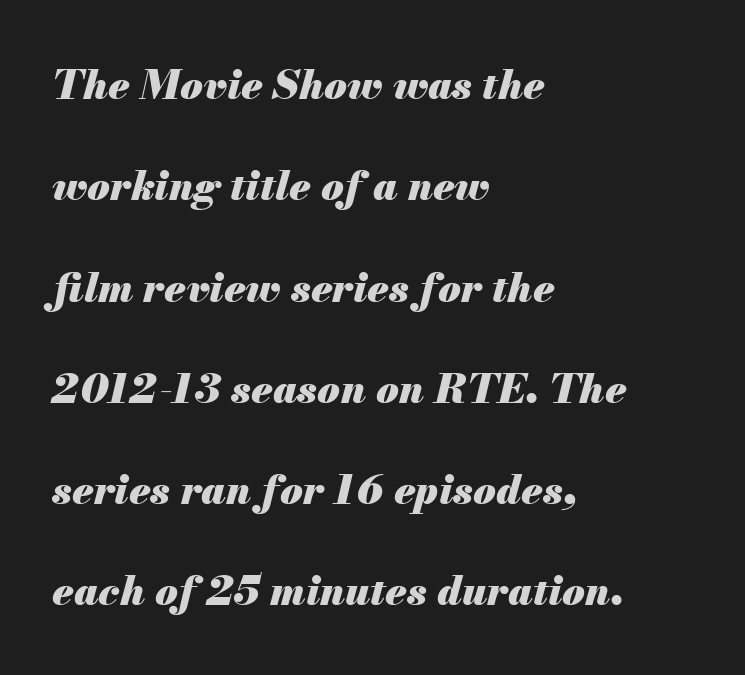
The image shows 41 px heavy type, italic (leaning right); set left-aligned, loose line spacing (2.47x), normal letter spacing, not underlined; medium stroke contrast and a small x-height.
